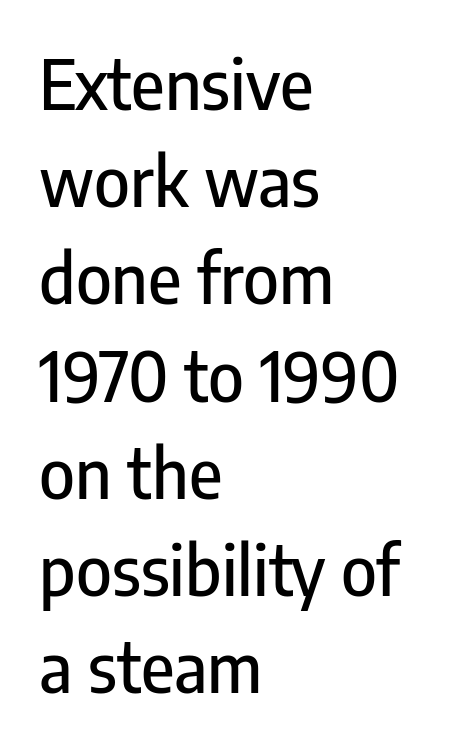
Q: Is the text italic (slanted)? A: No, it is upright.
Q: Is the typeface a serif or a sans-serif typeface? A: Sans-serif.
Q: Is the text underlined? A: No.
Q: How is the paragraph aligned? A: Left-aligned.
Q: Is the spacing between letters normal or unusually wide? A: Normal.
Q: Is the spacing between lines tight, normal or loose? A: Normal.
Q: Width (condensed, normal, or wide)? A: Condensed.
Q: Stroke contrast? A: Low.
Q: x-height? A: Medium.
Q: Monospaced? A: No.
